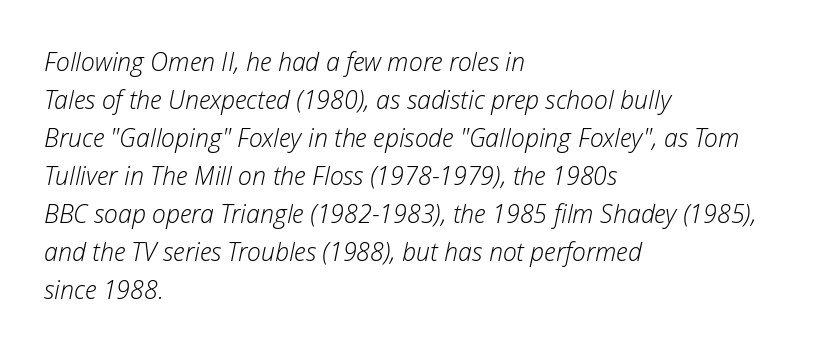
{"italic": "yes", "lean": "right", "slant_degrees": 12, "bold": "no", "underline": "no", "align": "left", "line_spacing": "normal", "line_spacing_ratio": 1.52, "letter_spacing": "normal", "letter_spacing_em": 0.0, "glyph_px": 25}
